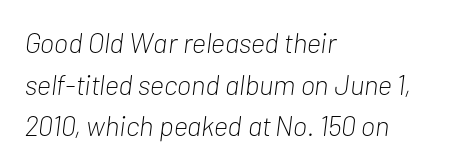
Tall strokes in this sample are angled rather than plumb. Default kerning and tracking; the words read as compact shapes. On a weight scale, this lands at 450 or below. In terms of leading, this rendering sits right in the middle.
